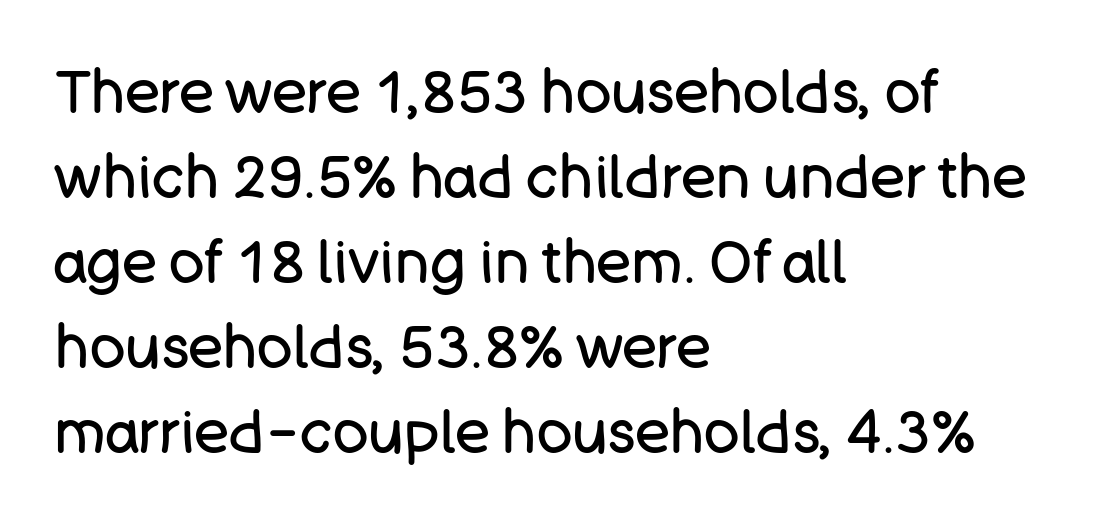
Stems here are at most as thick as an everyday book face. The paragraph shown leans on its left margin. Each letter's strokes conclude bluntly, with no projecting serifs. What stands out about the letter spacing? Nothing — it is the standard amount.
